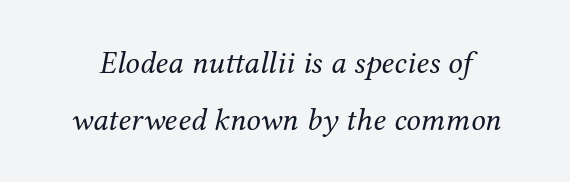
Slanted lettering throughout. Tracking value appears to be zero — textbook default spacing. Is this a fixed-width face? No — the glyphs have proportional, varying widths. Old-style or modern, the face here clearly has serifs.
